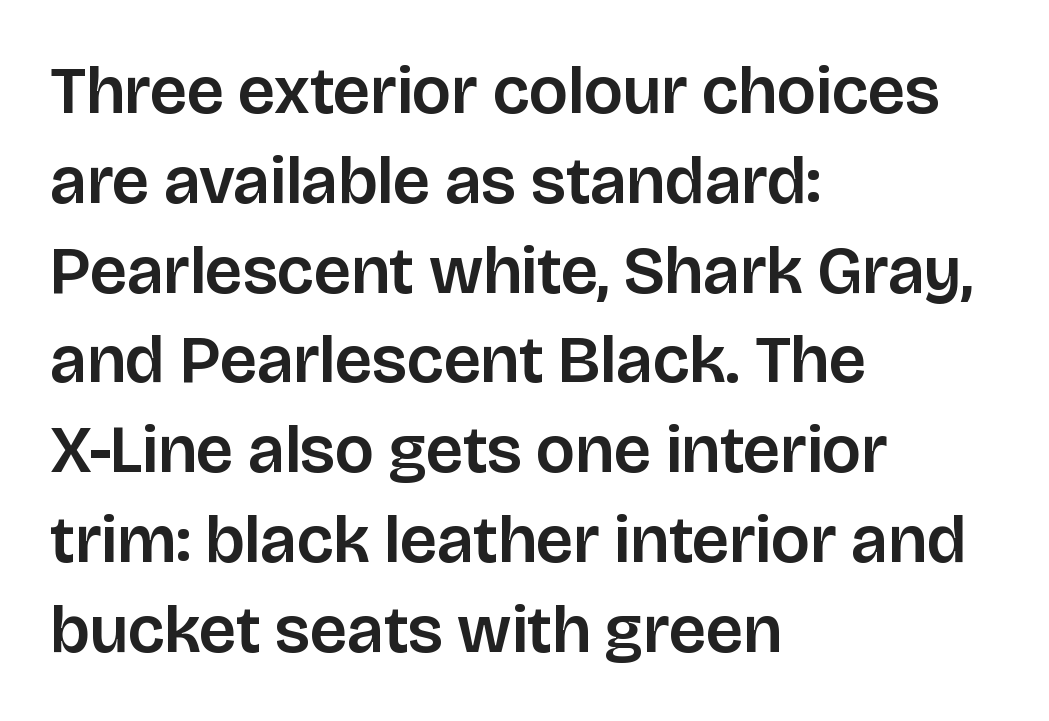
Notice how the stems are strictly vertical — no italics here. The glyphs are unaccompanied by any horizontal stroke below them. There is no visible air inserted between adjacent glyphs. A typesetter would call this leading conventional body-copy spacing. Notice how the passage keeps a crisp vertical edge on the left only.
